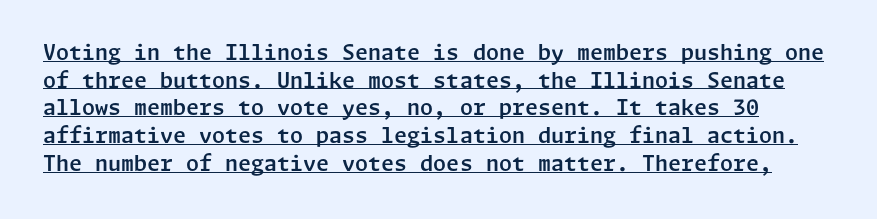
Q: Is the text italic (slanted)? A: No, it is upright.
Q: Is the text underlined? A: Yes.
Q: Is the spacing between letters normal or unusually wide? A: Normal.
Q: Is the spacing between lines tight, normal or loose? A: Normal.
